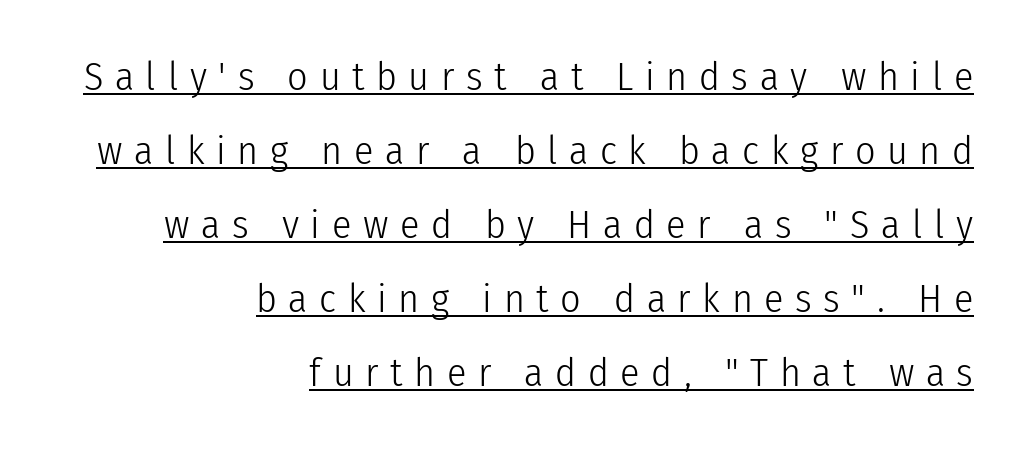
The image shows 40 px light, condensed sans-serif type, upright; set right-aligned, line spacing 1.85x, unusually wide letter spacing (+0.29 em), underlined; low stroke contrast and a medium x-height.
